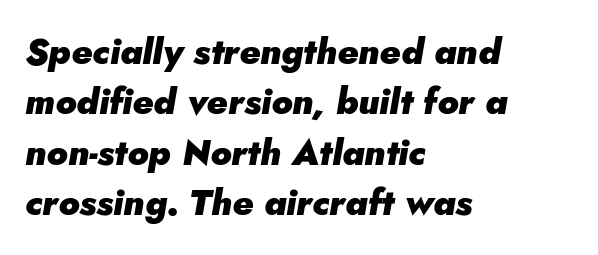
Weight: bold. The rendering uses a moderate line-height, typical for paragraphs. Descenders hang freely into open space. The text carries the slant typical of an italic or oblique font.
